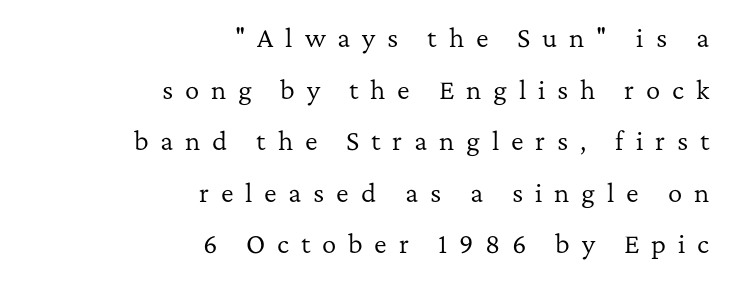
Airy leading. The face looks like a standard text weight, possibly lighter. Which margin do the lines hug? The right one — the left edge is uneven. This sample uses an upright cut, with every glyph sitting square on the baseline. The foot of each line stays bare and open. Characters follow at a spacing far wider than the type designer built in.
